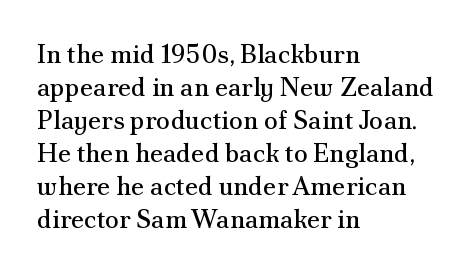
When letters stand straight like this, we call the style roman or upright. These lines sit exactly where default settings would place them. Students, note that the glyphs here touch the page at normal intervals. The passage shown is not bold in any degree. In CSS terms this would be text-align: left. Underlining? Definitely not there.
